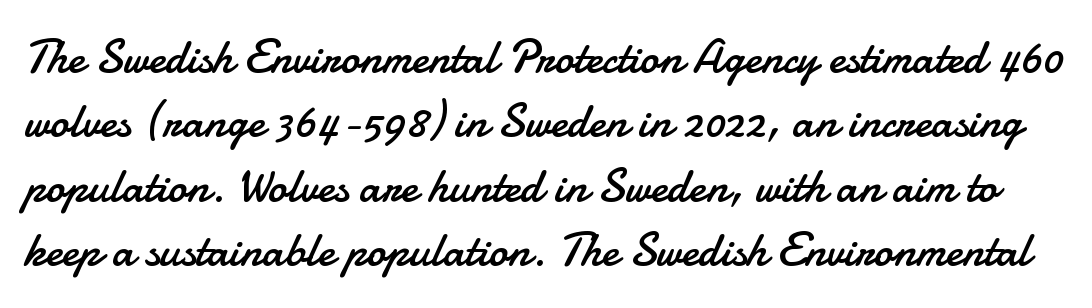
The image shows 47 px regular-weight sans-serif type; set normal line spacing (1.37x), normal letter spacing, not underlined; low stroke contrast and a small x-height.
